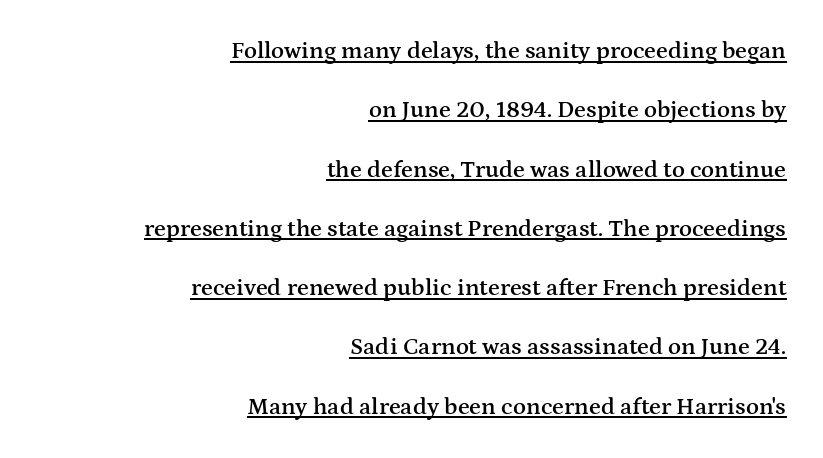
Rows of type keep a wide berth in the vertical direction. Its strokes are somewhat broadened, the hallmark of semibold type. This is underlined copy, the kind a proofreader might mark for attention. There is no visible air inserted between adjacent glyphs. Right-aligned paragraph, ragged on the left.
